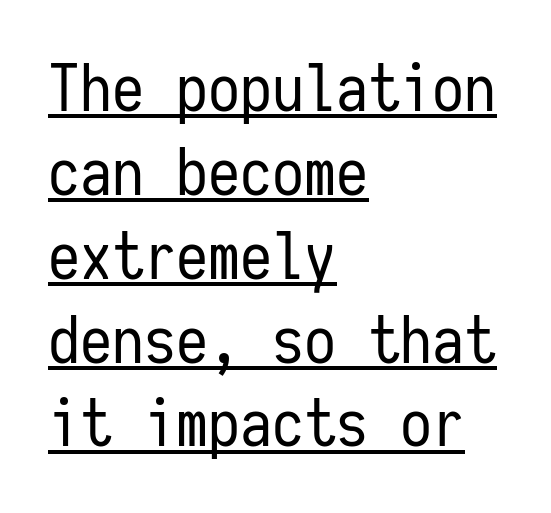
Tall strokes in this sample are plumb rather than angled. Which margin do the lines hug? The left one — the right edge is uneven. In designer terms, the underline attribute is active on this setting. How are the letters spaced? Ordinarily, with no added tracking. A light-to-regular cut is what we see here.
